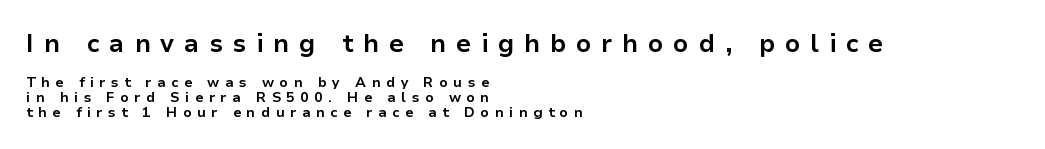
{"italic": "no", "bold": "yes", "underline": "no", "align": "left", "line_spacing": "tight", "line_spacing_ratio": 1.06, "letter_spacing": "wide", "letter_spacing_em": 0.39, "larger_block": "first", "size_ratio": 1.79, "glyph_px": 25}
